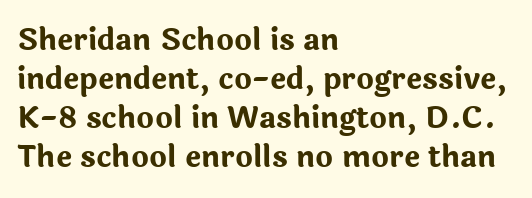
Heavy, bold letterforms. If you drew a ruler down the left edge, every line would touch it. Short note: letters normally spaced. Unlike italic type, these characters show no tilt at all. The letters advance in unequal steps, a hallmark of proportional type. The lines sit at an ordinary, default distance from one another.
